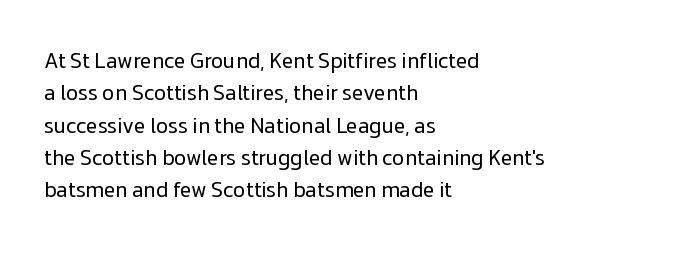
Q: Is the text bold? A: No.
Q: Is the text italic (slanted)? A: No, it is upright.
Q: Is the text underlined? A: No.
Q: How is the paragraph aligned? A: Left-aligned.
Q: Is the spacing between letters normal or unusually wide? A: Normal.
Q: Is the spacing between lines tight, normal or loose? A: Normal.
